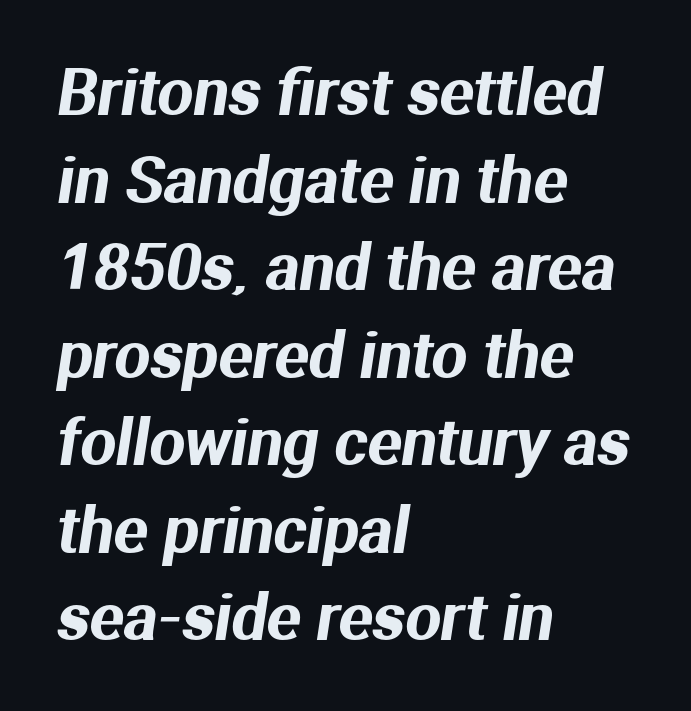
The image shows 63 px sans-serif type; set left-aligned, normal line spacing (1.39x), normal letter spacing, not underlined; medium stroke contrast and a medium x-height.
